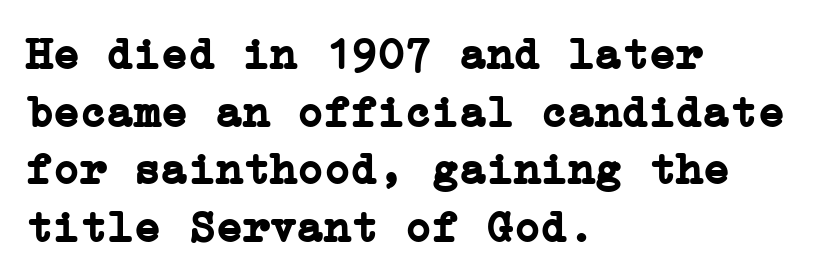
Q: Is the text bold? A: Yes.
Q: Is the text italic (slanted)? A: No, it is upright.
Q: Is the typeface a serif or a sans-serif typeface? A: Serif.
Q: Is the text underlined? A: No.
Q: How is the paragraph aligned? A: Left-aligned.
Q: Is the spacing between letters normal or unusually wide? A: Normal.
Q: Is the spacing between lines tight, normal or loose? A: Normal.
Q: Width (condensed, normal, or wide)? A: Normal.
Q: Stroke contrast? A: Low.
Q: x-height? A: Medium.
